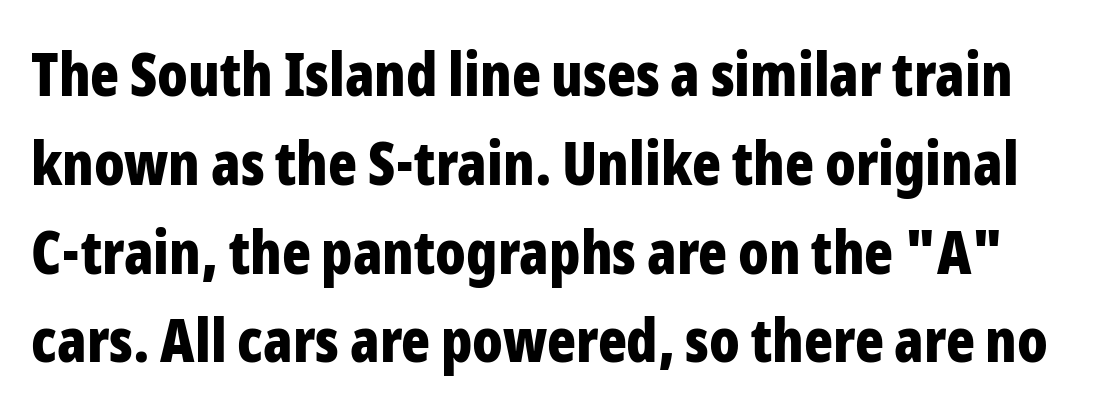
The image shows 60 px bold, condensed sans-serif type, upright; set normal line spacing (1.48x), normal letter spacing, not underlined; low stroke contrast and a medium x-height.
